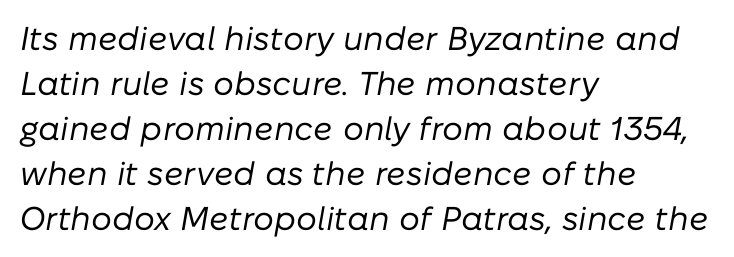
{"italic": "yes", "lean": "right", "slant_degrees": 10, "bold": "no", "weight": "regular", "width": "normal", "stroke_contrast": "low", "x_height": "medium", "monospaced": "no", "underline": "no", "align": "left", "line_spacing": "normal", "line_spacing_ratio": 1.36, "letter_spacing": "normal", "letter_spacing_em": 0.0, "glyph_px": 33}
